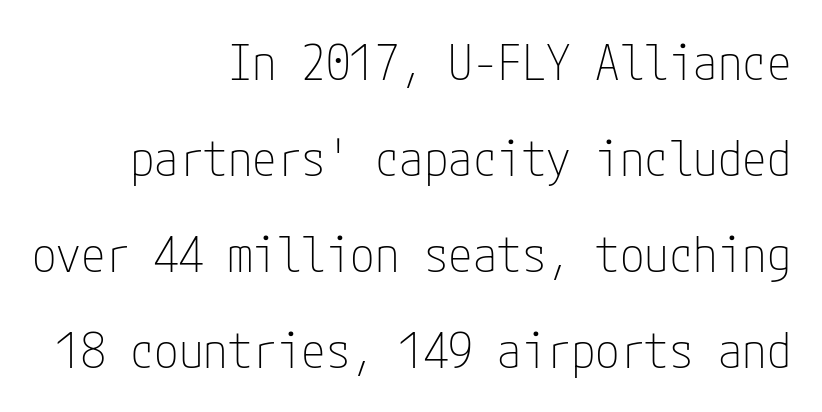
The image shows 49 px thin, condensed sans-serif type, upright; set right-aligned, loose line spacing (1.96x), normal letter spacing, not underlined; low stroke contrast and a medium x-height.
